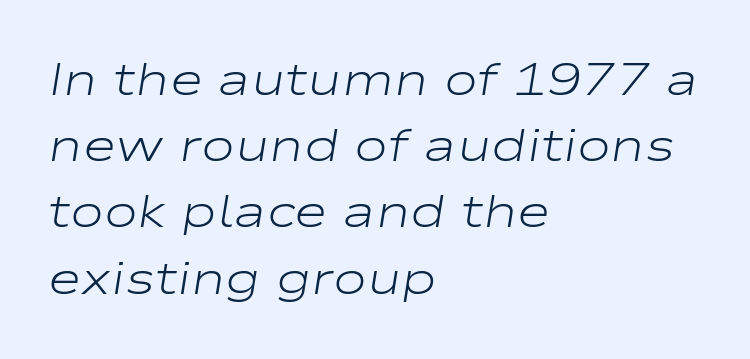
Q: Is the text bold? A: No.
Q: Is the text italic (slanted)? A: Yes, it leans right by about 9 degrees.
Q: Is the text underlined? A: No.
Q: How is the paragraph aligned? A: Left-aligned.
Q: Is the spacing between letters normal or unusually wide? A: Normal.
Q: Is the spacing between lines tight, normal or loose? A: Normal.
Q: Width (condensed, normal, or wide)? A: Wide.
Q: Stroke contrast? A: Low.
Q: x-height? A: Medium.
Q: Monospaced? A: No.
